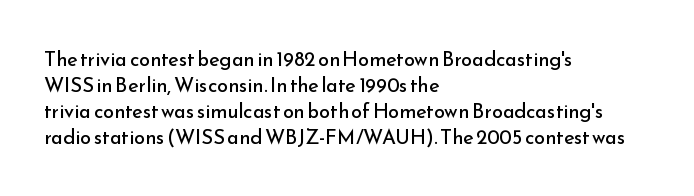
The image shows 20 px text type, upright; set left-aligned, normal line spacing (1.3x), normal letter spacing, not underlined.
